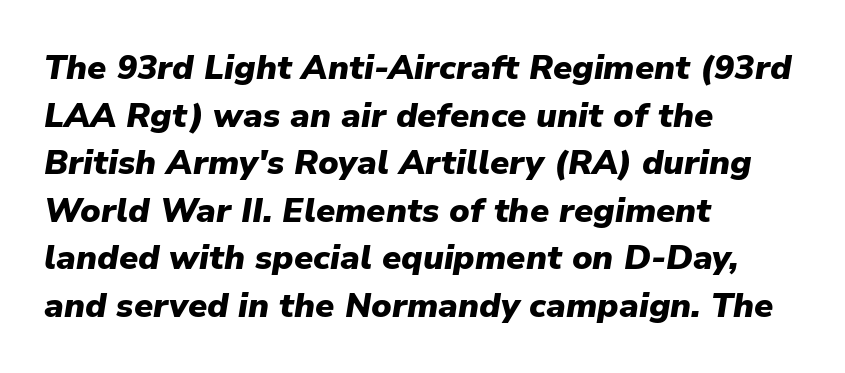
The image shows 34 px heavy type, italic (leaning right); set left-aligned, normal line spacing (1.4x), normal letter spacing, not underlined; low stroke contrast and a medium x-height.
